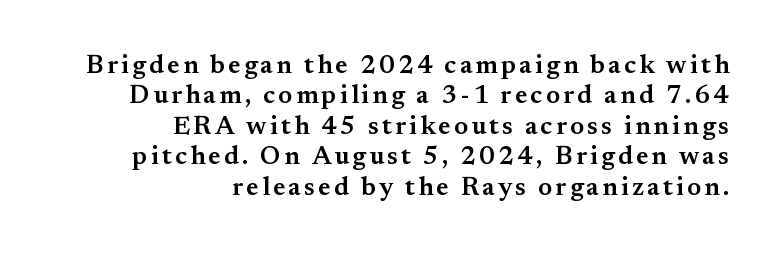
Q: Is the text bold? A: Semi-bold.
Q: Is the text italic (slanted)? A: No, it is upright.
Q: Is the text underlined? A: No.
Q: How is the paragraph aligned? A: Right-aligned.
